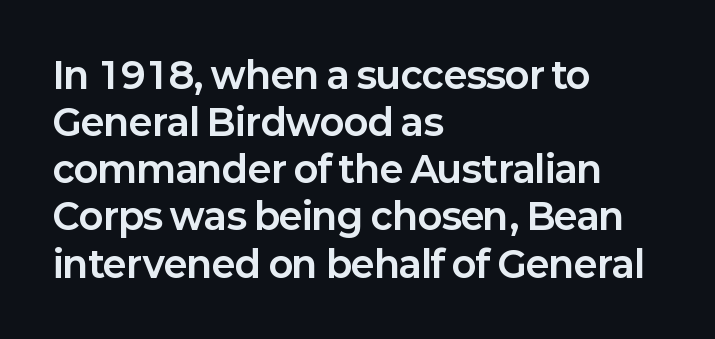
The image shows 36 px bold sans-serif type, upright; set left-aligned, normal line spacing (1.31x), normal letter spacing, not underlined; low stroke contrast and a medium x-height.
